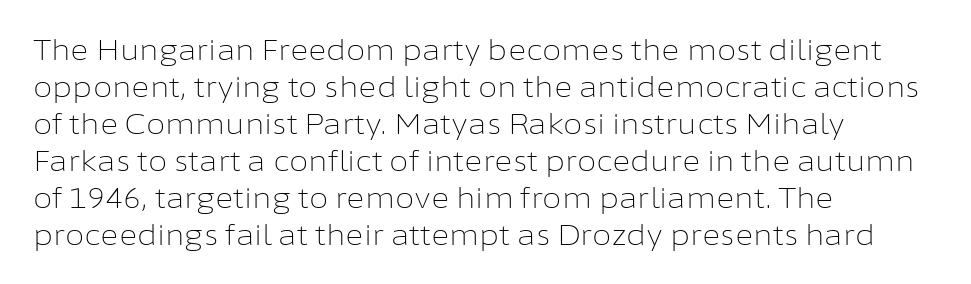
Q: Is the text bold? A: No.
Q: Is the text italic (slanted)? A: No, it is upright.
Q: Is the typeface a serif or a sans-serif typeface? A: Sans-serif.
Q: Is the text underlined? A: No.
Q: How is the paragraph aligned? A: Left-aligned.
Q: Is the spacing between letters normal or unusually wide? A: Normal.
Q: Is the spacing between lines tight, normal or loose? A: Normal.
Q: Width (condensed, normal, or wide)? A: Normal.
Q: Stroke contrast? A: Low.
Q: x-height? A: Medium.
Q: Monospaced? A: No.
